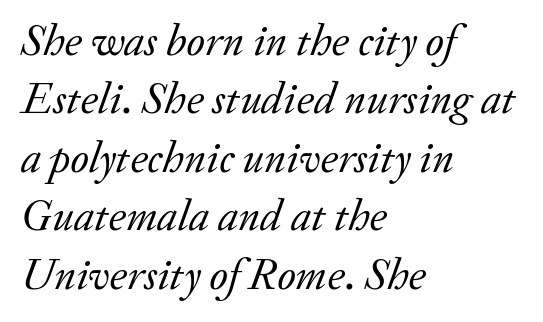
{"serif": "yes", "italic": "yes", "lean": "right", "slant_degrees": 20, "bold": "no", "weight": "regular", "width": "normal", "stroke_contrast": "low", "x_height": "small", "monospaced": "no", "underline": "no", "align": "left", "line_spacing": "normal", "line_spacing_ratio": 1.3, "letter_spacing": "normal", "letter_spacing_em": 0.0, "glyph_px": 45}
